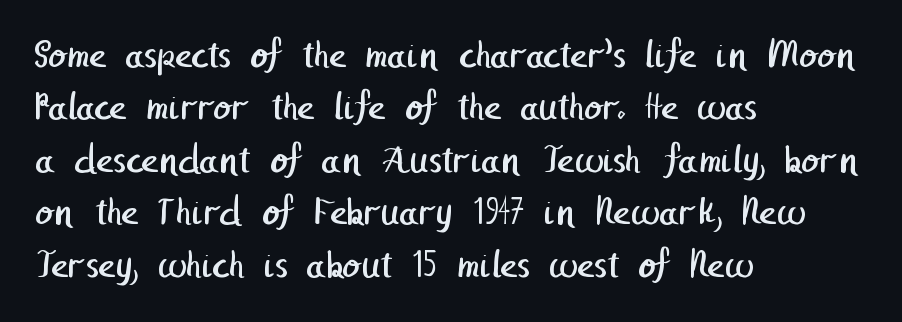
Q: Is the text bold? A: No.
Q: Is the typeface a serif or a sans-serif typeface? A: Sans-serif.
Q: Is the text underlined? A: No.
Q: How is the paragraph aligned? A: Left-aligned.
Q: Is the spacing between letters normal or unusually wide? A: Normal.
Q: Is the spacing between lines tight, normal or loose? A: Normal.
Q: Width (condensed, normal, or wide)? A: Normal.
Q: Stroke contrast? A: Low.
Q: x-height? A: Medium.
